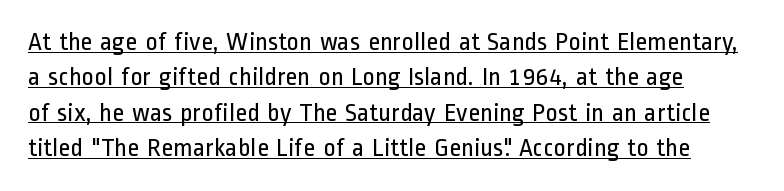
Q: Is the text bold? A: No.
Q: Is the text italic (slanted)? A: No, it is upright.
Q: Is the text underlined? A: Yes.
Q: Is the spacing between letters normal or unusually wide? A: Normal.
Q: Is the spacing between lines tight, normal or loose? A: Normal.
